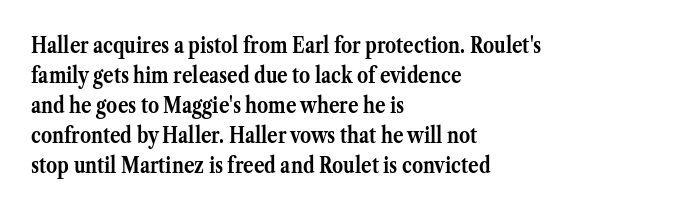
{"italic": "no", "bold": "yes", "underline": "no", "align": "left", "line_spacing": "normal", "line_spacing_ratio": 1.36, "letter_spacing": "normal", "letter_spacing_em": 0.0, "glyph_px": 22}
